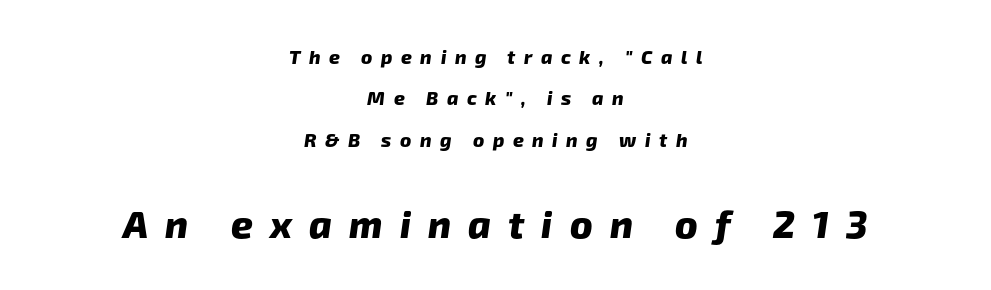
Has an underline been added? It has not. The rendering positions every line midway between the sides. Compared with typical body copy, the letter spacing here is much looser. Summary of vertical rhythm: relaxed, with wide interline spacing. Summary of weight: heavy, a full bold. Are there feet on the stems? There aren't — it's a sans.
